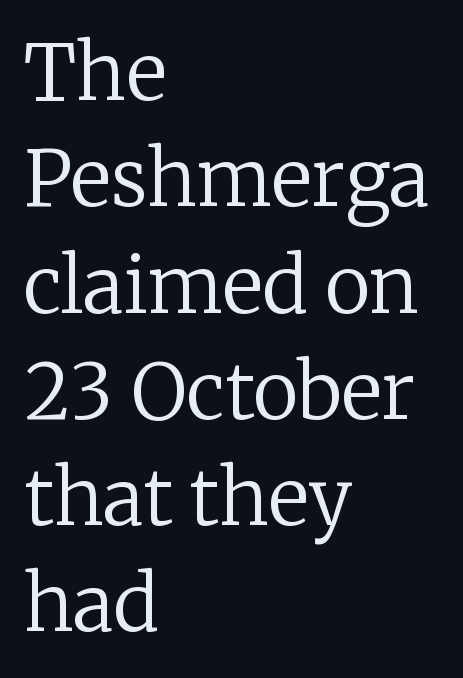
A roman cut, with each character standing at attention. Evenly set lines give the paragraph a standard silhouette. Weight: regular or lighter. This rendering employs a face with finishing strokes, i.e., a serif. Character widths vary here, with narrow letters taking less room than wide ones. Tracking here is standard; glyphs follow each other at the usual distance.
